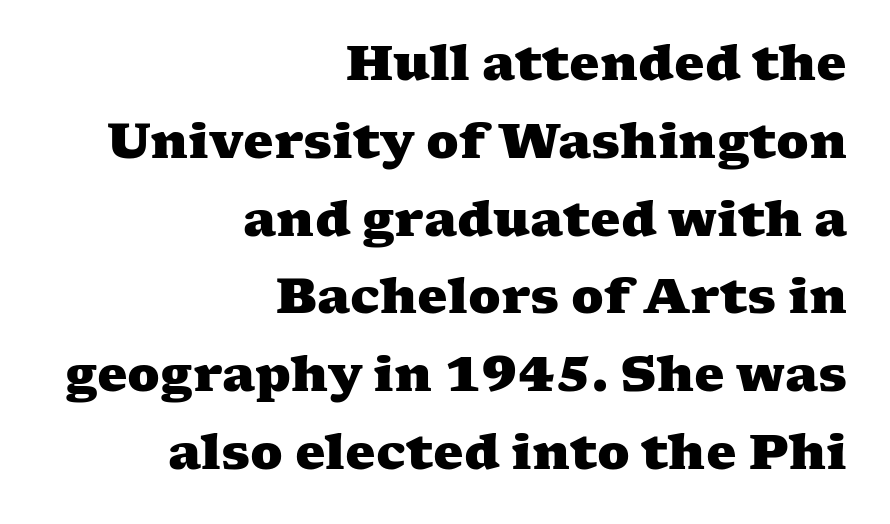
Q: Is the text bold? A: Yes.
Q: Is the typeface a serif or a sans-serif typeface? A: Serif.
Q: Is the text underlined? A: No.
Q: How is the paragraph aligned? A: Right-aligned.
Q: Is the spacing between letters normal or unusually wide? A: Normal.
Q: Is the spacing between lines tight, normal or loose? A: Normal.
Q: Width (condensed, normal, or wide)? A: Wide.
Q: Stroke contrast? A: Medium.
Q: x-height? A: Medium.
Q: Monospaced? A: No.
